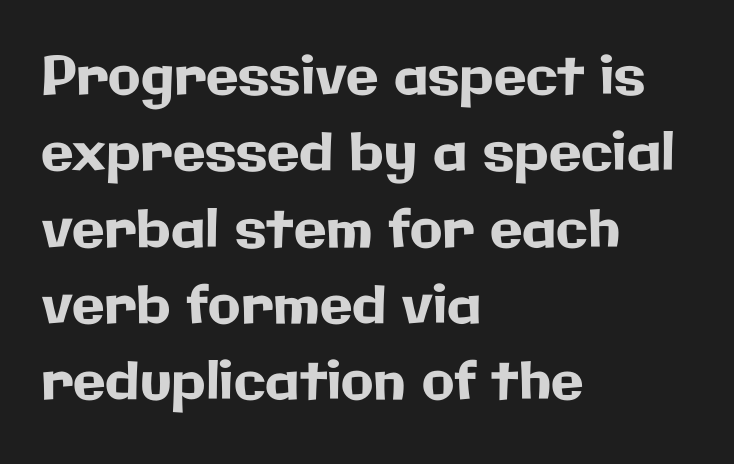
Q: Is the text italic (slanted)? A: No, it is upright.
Q: Is the typeface a serif or a sans-serif typeface? A: Sans-serif.
Q: Is the text underlined? A: No.
Q: How is the paragraph aligned? A: Left-aligned.
Q: Is the spacing between letters normal or unusually wide? A: Normal.
Q: Is the spacing between lines tight, normal or loose? A: Normal.
Q: Width (condensed, normal, or wide)? A: Normal.
Q: Stroke contrast? A: Low.
Q: x-height? A: Medium.
Q: Monospaced? A: No.
